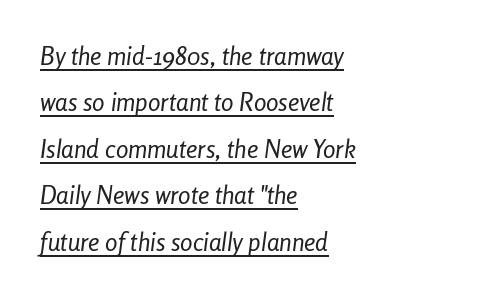
Q: Is the text bold? A: No.
Q: Is the text italic (slanted)? A: Yes, it leans right by about 8 degrees.
Q: Is the text underlined? A: Yes.
Q: How is the paragraph aligned? A: Left-aligned.
Q: Is the spacing between letters normal or unusually wide? A: Normal.
